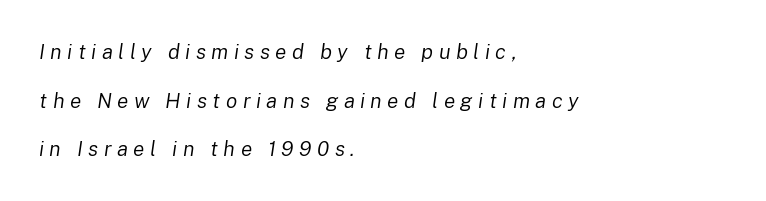
{"italic": "yes", "lean": "right", "slant_degrees": 8, "bold": "no", "underline": "no", "align": "left", "line_spacing": "loose", "line_spacing_ratio": 2.31, "letter_spacing": "wide", "letter_spacing_em": 0.26, "glyph_px": 21}
